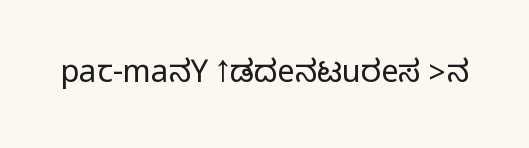
The image shows 31 px condensed sans-serif type, upright; set normal letter spacing, not underlined; medium stroke contrast.
